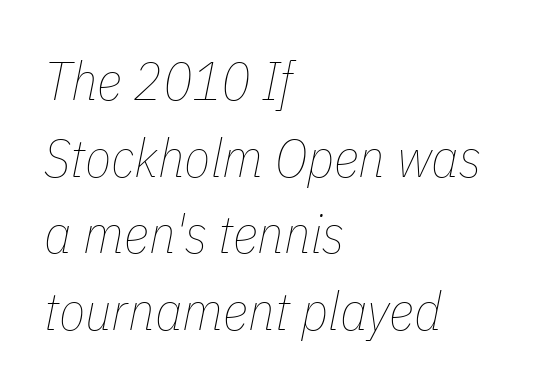
Q: Is the text bold? A: No.
Q: Is the text italic (slanted)? A: Yes, it leans right by about 11 degrees.
Q: Is the text underlined? A: No.
Q: How is the paragraph aligned? A: Left-aligned.
Q: Is the spacing between letters normal or unusually wide? A: Normal.
Q: Is the spacing between lines tight, normal or loose? A: Normal.
Q: Width (condensed, normal, or wide)? A: Condensed.
Q: Stroke contrast? A: Low.
Q: x-height? A: Medium.
Q: Monospaced? A: No.
